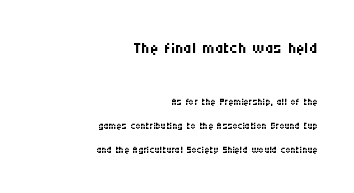
The font's upright variant was chosen for this text. The block sitting higher on the canvas is the one with enlarged characters. Caption: standard tracking, unaltered. No heavy texture on the line: the type isn't bold. Line ends are locked; line starts wander.
